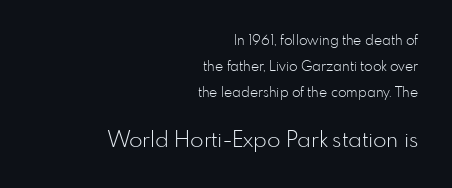
The image shows 22 px text type, upright; set right-aligned, line spacing 1.85x, normal letter spacing, not underlined; the second (bottom) block is 1.57x larger.
